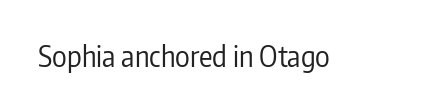
{"serif": "no", "italic": "no", "bold": "no", "weight": "regular", "width": "condensed", "stroke_contrast": "low", "x_height": "medium", "monospaced": "no", "underline": "no", "letter_spacing": "normal", "letter_spacing_em": 0.0, "glyph_px": 28}
